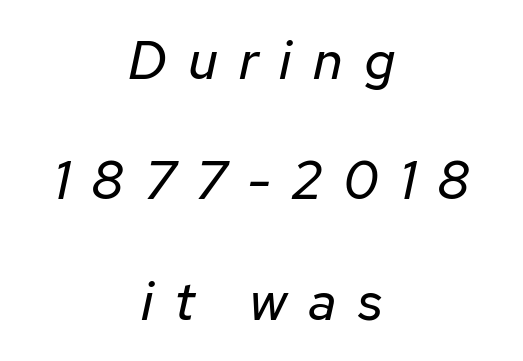
Q: Is the text bold? A: No.
Q: Is the text italic (slanted)? A: Yes, it leans right by about 12 degrees.
Q: Is the text underlined? A: No.
Q: How is the paragraph aligned? A: Centered.
Q: Is the spacing between letters normal or unusually wide? A: Unusually wide.
Q: Is the spacing between lines tight, normal or loose? A: Loose.
Q: Width (condensed, normal, or wide)? A: Normal.
Q: Stroke contrast? A: Low.
Q: x-height? A: Medium.
Q: Monospaced? A: No.
